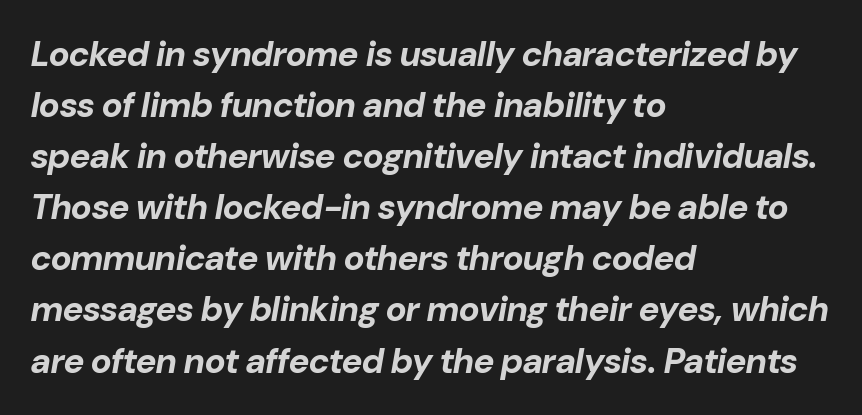
The strip under each line holds only bare page. The specimen reads as italic at a glance. Glyph-to-glyph distance matches everyday printed text. A classic flush-left, rag-right setting is used for this passage. Do the characters align in a grid? No, the font is proportional.
